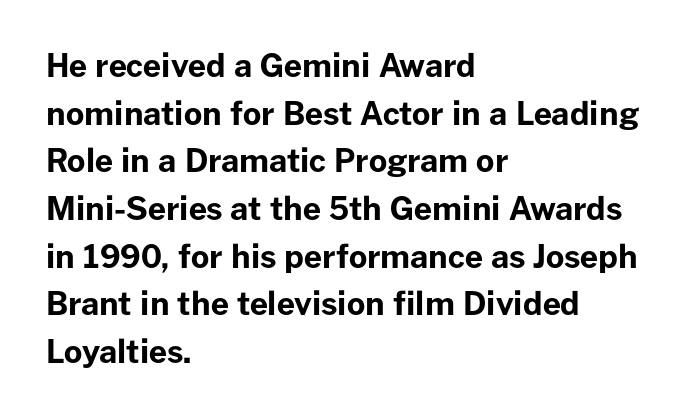
Serif or sans? Sans — the stroke terminals are bare. Visually the block forms a straight wall on the left and a jagged coastline on the right. The letterforms sit shoulder to shoulder at normal distance. Each letter keeps its own natural width here, so spacing adapts to shape. A roman cut, with each character standing at attention.
